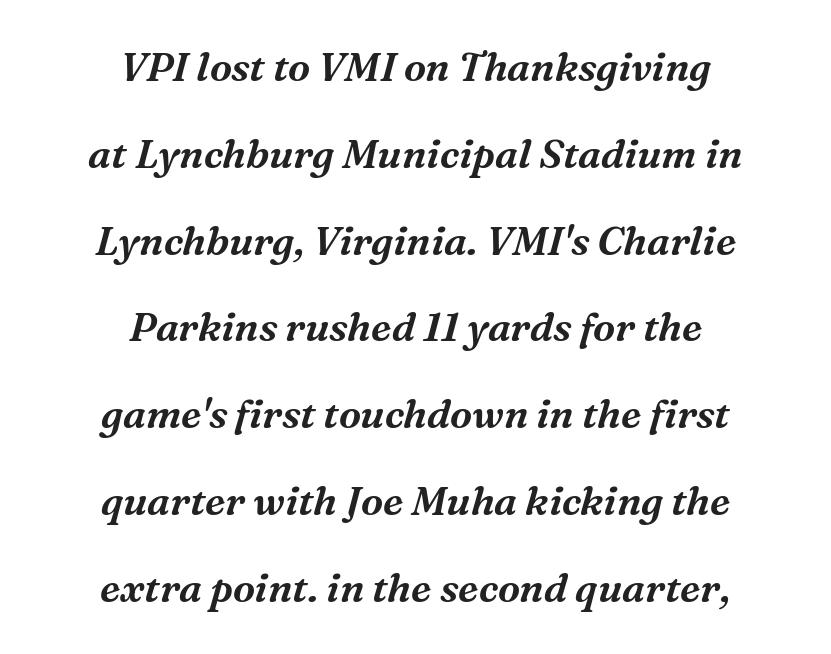
The image shows 40 px serif type, italic (leaning right); set centered, loose line spacing (2.17x), normal letter spacing, not underlined; medium stroke contrast and a medium x-height.
